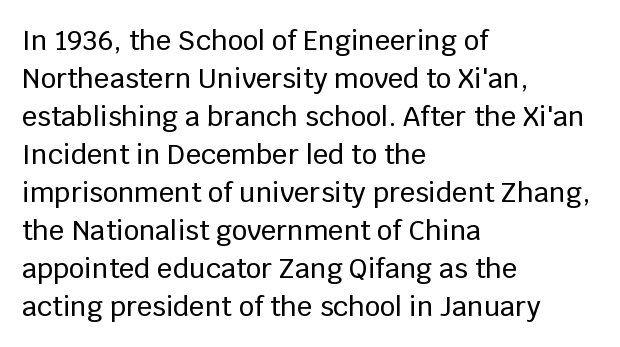
Every stem runs plumb, perpendicular to the baseline. No extra tracking has been applied to these lines. Students, observe: this is what conventionally led text looks like. The rendering anchors every line to the left-hand side. Just letters on the line, the space beneath them empty.
